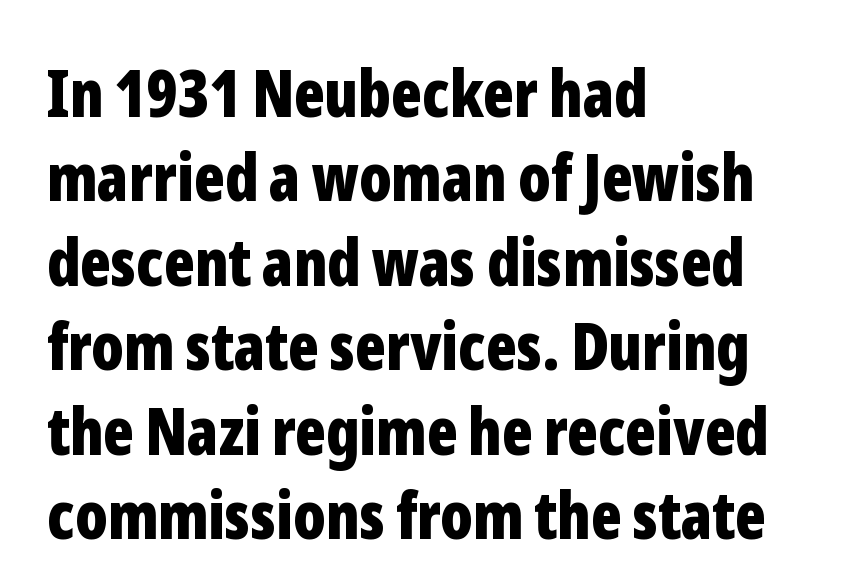
The image shows 65 px bold, condensed sans-serif type, upright; set left-aligned, normal line spacing (1.3x), normal letter spacing, not underlined; low stroke contrast and a medium x-height.
